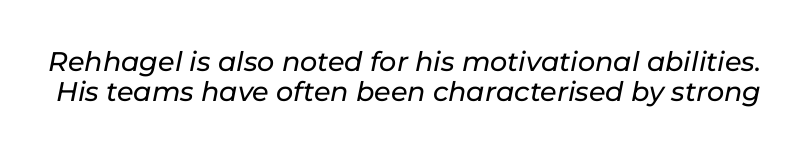
Q: Is the text italic (slanted)? A: Yes, it leans right by about 11 degrees.
Q: Is the text underlined? A: No.
Q: Is the spacing between letters normal or unusually wide? A: Normal.
Q: Is the spacing between lines tight, normal or loose? A: Tight.
